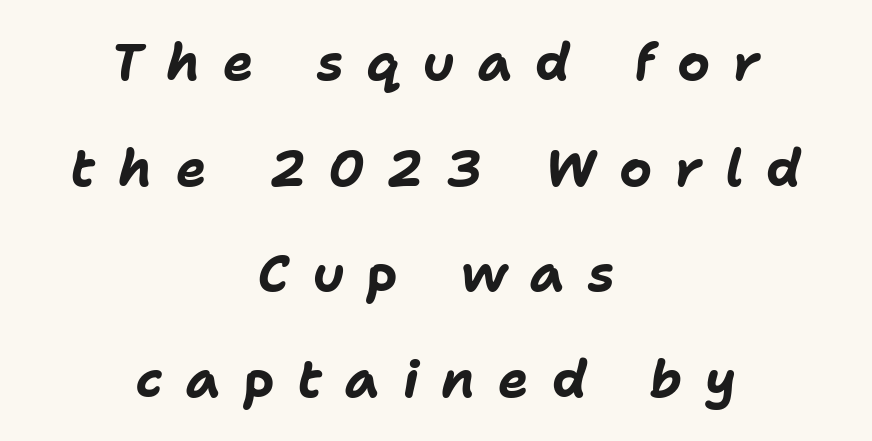
Nobody drew a line under any word here. Every letter is thick-stroked: bold, no question. Does the lettering tilt? It does — this is italic. This sample has the flowing, uneven cadence of proportional lettering. Interline gaps are noticeably wide in this sample.
